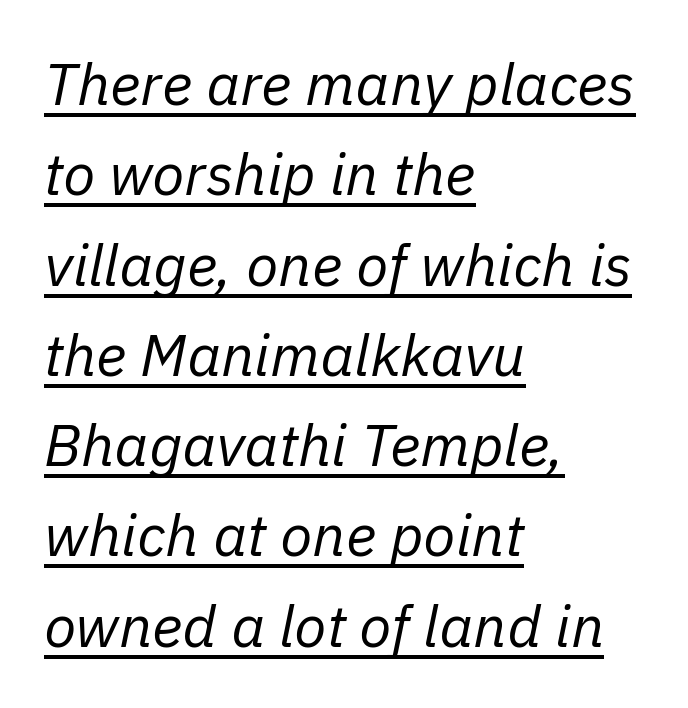
{"italic": "yes", "lean": "right", "slant_degrees": 11, "bold": "no", "weight": "regular", "width": "normal", "stroke_contrast": "low", "x_height": "medium", "monospaced": "no", "underline": "yes", "align": "left", "line_spacing": "normal", "line_spacing_ratio": 1.53, "letter_spacing": "normal", "letter_spacing_em": 0.0, "glyph_px": 59}
